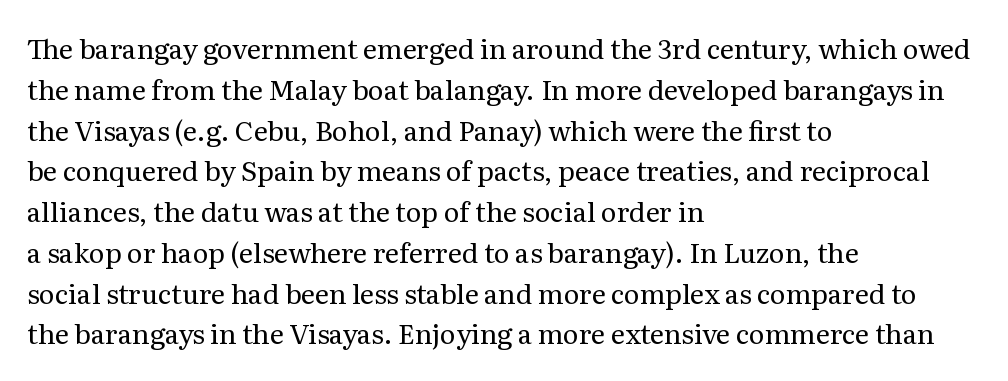
Q: Is the text bold? A: No.
Q: Is the text italic (slanted)? A: No, it is upright.
Q: Is the text underlined? A: No.
Q: How is the paragraph aligned? A: Left-aligned.
Q: Is the spacing between letters normal or unusually wide? A: Normal.
Q: Is the spacing between lines tight, normal or loose? A: Normal.
